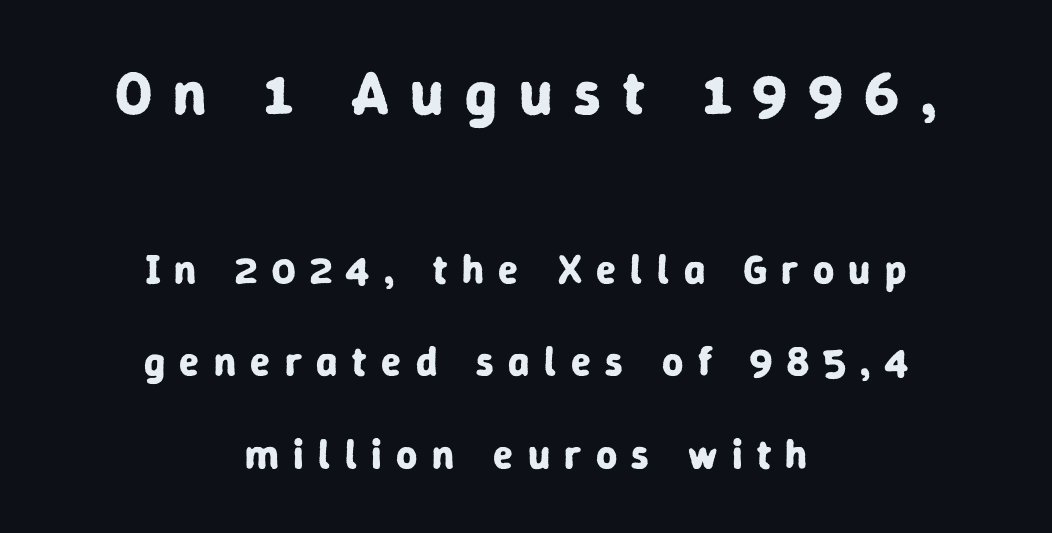
The image shows 62 px bold sans-serif type, upright; set centered, loose line spacing (2.26x), unusually wide letter spacing (+0.35 em), not underlined; the first (top) block is 1.51x larger; low stroke contrast and a medium x-height.
